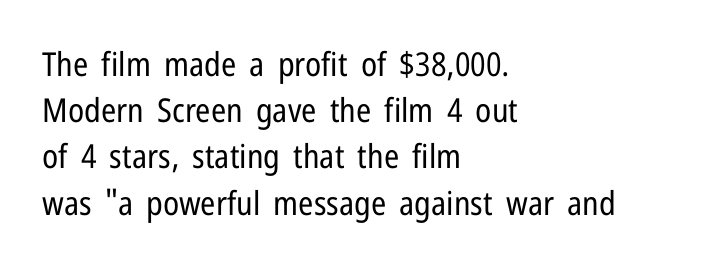
The image shows 33 px regular-weight, condensed sans-serif type, upright; set left-aligned, normal line spacing (1.4x), normal letter spacing, not underlined; low stroke contrast and a medium x-height.
